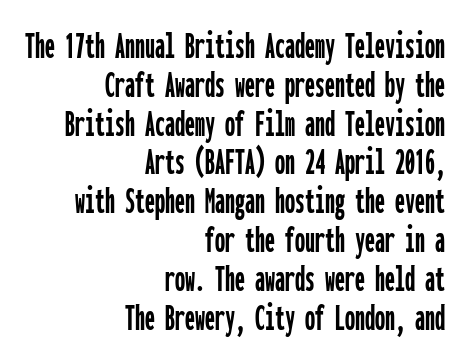
Tracking here is standard; glyphs follow each other at the usual distance. Look at the bottom of the vertical strokes: they stop flat, with no serifs. Tightly led — the rows are bunched. In CSS terms this would be text-align: right. This sample has the even, mechanical cadence of fixed-width lettering. A bare baseline throughout the passage.
